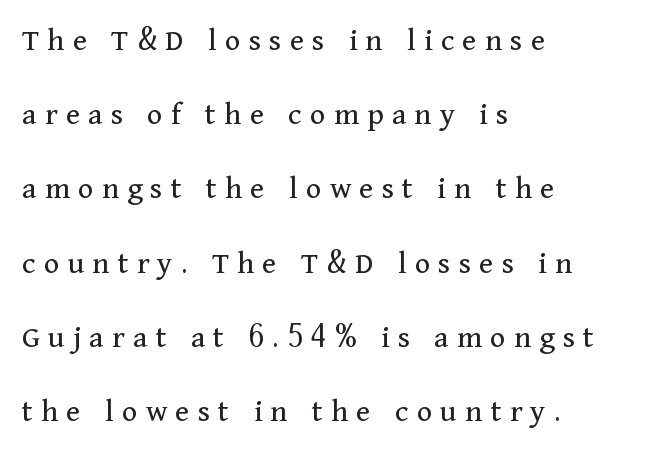
{"serif": "yes", "italic": "no", "bold": "no", "weight": "regular", "width": "normal", "stroke_contrast": "medium", "x_height": "medium", "monospaced": "no", "underline": "no", "align": "left", "line_spacing": "loose", "line_spacing_ratio": 2.25, "letter_spacing": "wide", "letter_spacing_em": 0.25, "glyph_px": 33}
